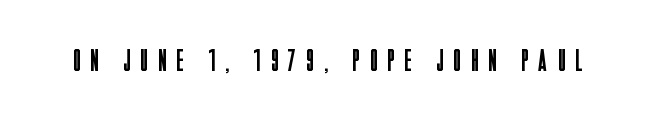
{"serif": "no", "italic": "no", "bold": "no", "weight": "regular", "width": "condensed", "stroke_contrast": "low", "x_height": "large", "monospaced": "no", "underline": "no", "letter_spacing": "wide", "letter_spacing_em": 0.35, "glyph_px": 31}
